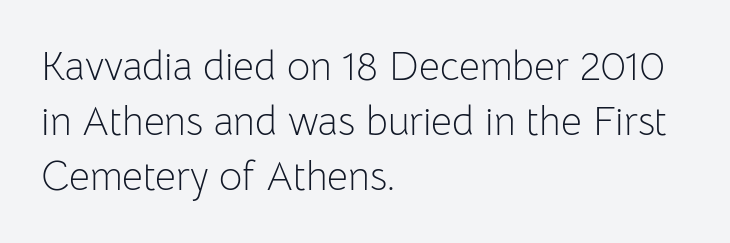
The image shows 40 px light sans-serif type, upright; set left-aligned, normal line spacing (1.37x), normal letter spacing, not underlined; low stroke contrast and a medium x-height.
